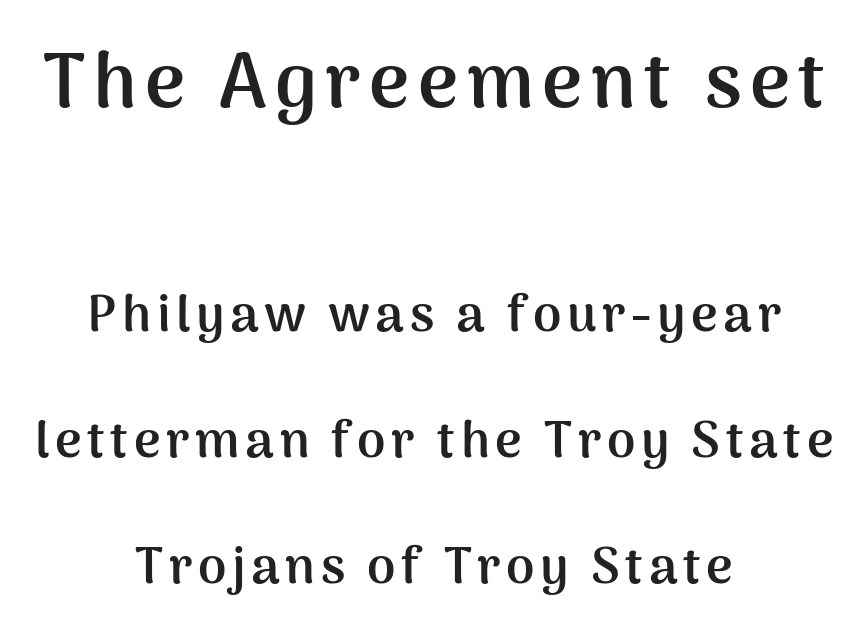
Q: Is the text bold? A: Yes.
Q: Is the text italic (slanted)? A: No, it is upright.
Q: Is the typeface a serif or a sans-serif typeface? A: Sans-serif.
Q: Is the text underlined? A: No.
Q: How is the paragraph aligned? A: Centered.
Q: Is the spacing between lines tight, normal or loose? A: Loose.
Q: Which block of text is set in a larger size, the first (top) or the second (bottom)? A: The first (top) one.
Q: Width (condensed, normal, or wide)? A: Normal.
Q: Stroke contrast? A: Medium.
Q: x-height? A: Medium.
Q: Monospaced? A: No.
